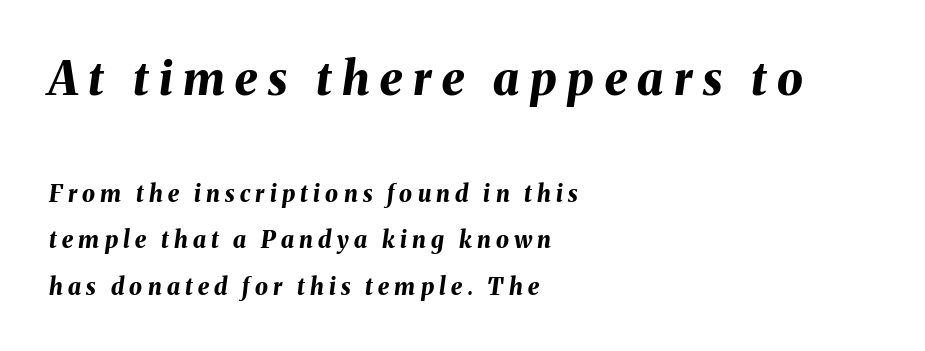
Typeset ragged right — the left edge is the straight one. This is heavy type, rendered in bold. Only glyphs here, with clear space below each row. Here the designer chose a conventional face with non-uniform glyph widths. Note: larger setting up top, smaller setting below.
